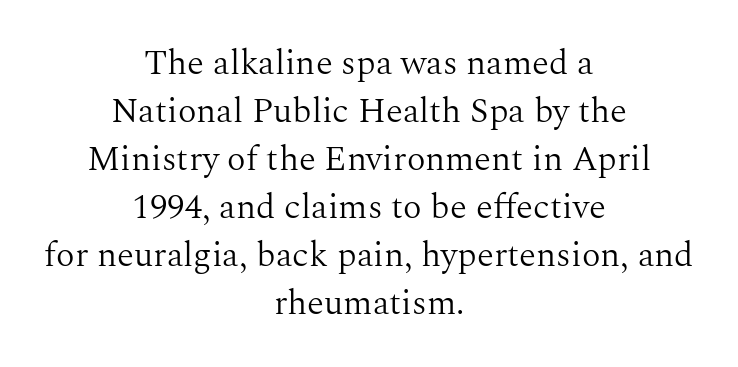
Q: Is the text bold? A: No.
Q: Is the text italic (slanted)? A: No, it is upright.
Q: Is the typeface a serif or a sans-serif typeface? A: Serif.
Q: Is the text underlined? A: No.
Q: How is the paragraph aligned? A: Centered.
Q: Is the spacing between letters normal or unusually wide? A: Normal.
Q: Is the spacing between lines tight, normal or loose? A: Normal.
Q: Width (condensed, normal, or wide)? A: Normal.
Q: Stroke contrast? A: Medium.
Q: x-height? A: Medium.
Q: Monospaced? A: No.
